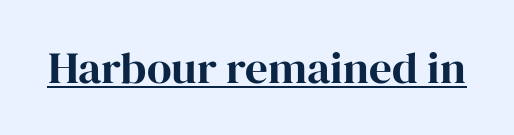
Q: Is the text italic (slanted)? A: No, it is upright.
Q: Is the typeface a serif or a sans-serif typeface? A: Serif.
Q: Is the text underlined? A: Yes.
Q: Is the spacing between letters normal or unusually wide? A: Normal.
Q: Width (condensed, normal, or wide)? A: Normal.
Q: Stroke contrast? A: High.
Q: x-height? A: Medium.
Q: Monospaced? A: No.
